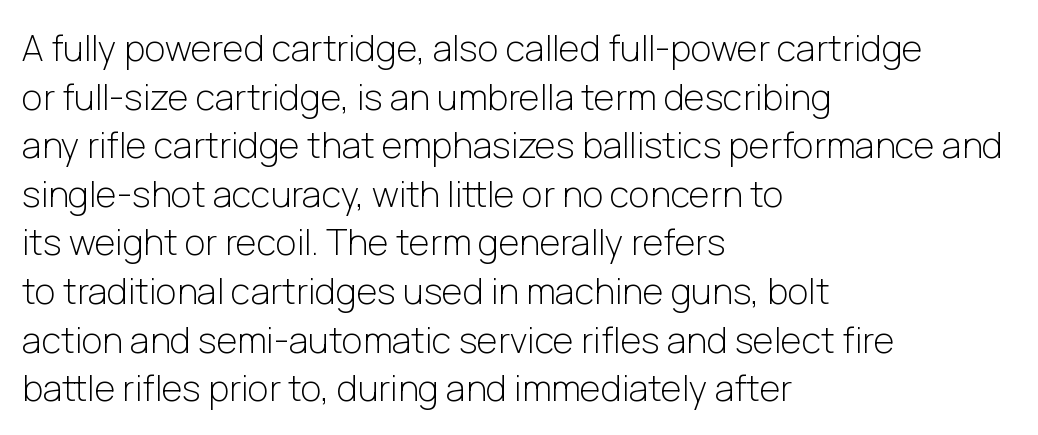
Q: Is the text bold? A: No.
Q: Is the text italic (slanted)? A: No, it is upright.
Q: Is the typeface a serif or a sans-serif typeface? A: Sans-serif.
Q: Is the text underlined? A: No.
Q: How is the paragraph aligned? A: Left-aligned.
Q: Is the spacing between letters normal or unusually wide? A: Normal.
Q: Is the spacing between lines tight, normal or loose? A: Normal.
Q: Width (condensed, normal, or wide)? A: Normal.
Q: Stroke contrast? A: Low.
Q: x-height? A: Medium.
Q: Monospaced? A: No.
